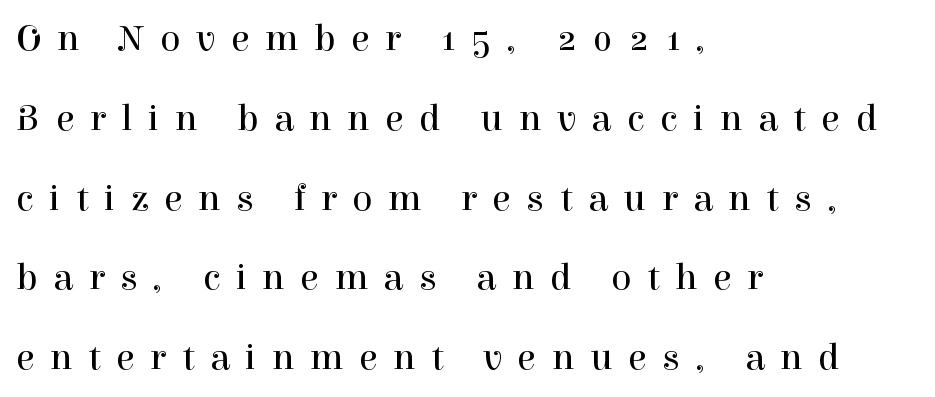
The image shows 38 px regular-weight serif type, upright; set left-aligned, loose line spacing (2.1x), unusually wide letter spacing (+0.41 em), not underlined; high stroke contrast and a medium x-height.
